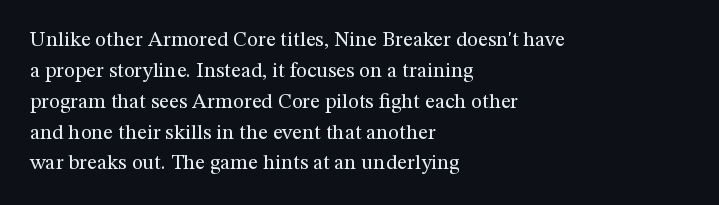
The image shows 21 px text type, upright; set left-aligned, normal line spacing (1.47x), normal letter spacing, not underlined.
